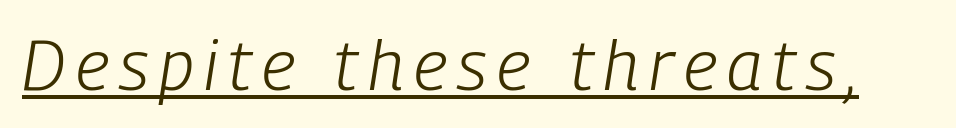
{"italic": "yes", "lean": "right", "slant_degrees": 9, "bold": "no", "weight": "light", "width": "condensed", "stroke_contrast": "low", "x_height": "medium", "monospaced": "no", "underline": "yes", "glyph_px": 70}
